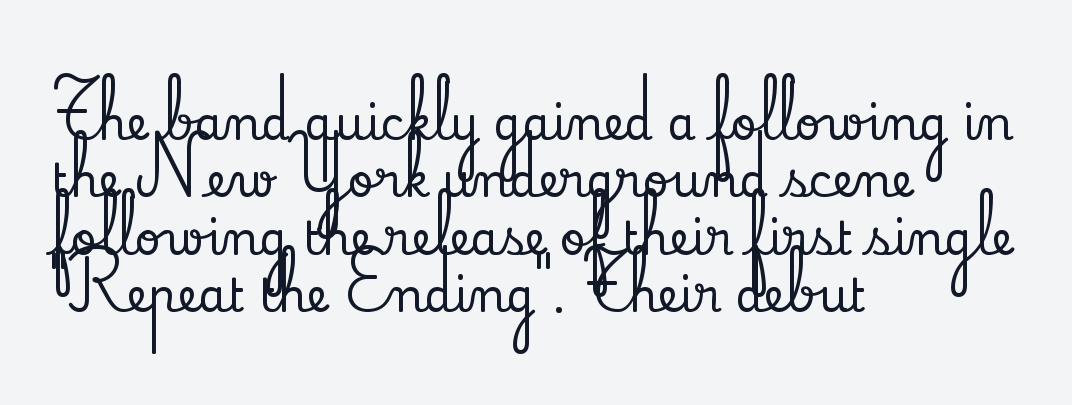
Regular leading. This sample uses plain, unmodified letter spacing. This sample has the flowing, uneven cadence of proportional lettering. Line beginnings align vertically; line endings do not. The passage shown is not underscored anywhere.
